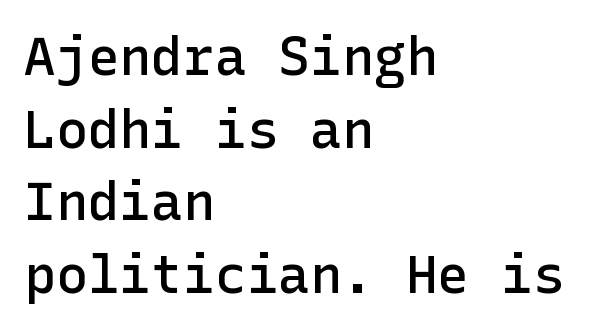
Reading down the column, the eye jumps a familiar distance to each next line. Horizontal alignment here is leftward, the default for most running prose. The passage shown is not underscored anywhere. Classification — sans serif. These lines carry some extra weight — a demibold, not a full bold.
